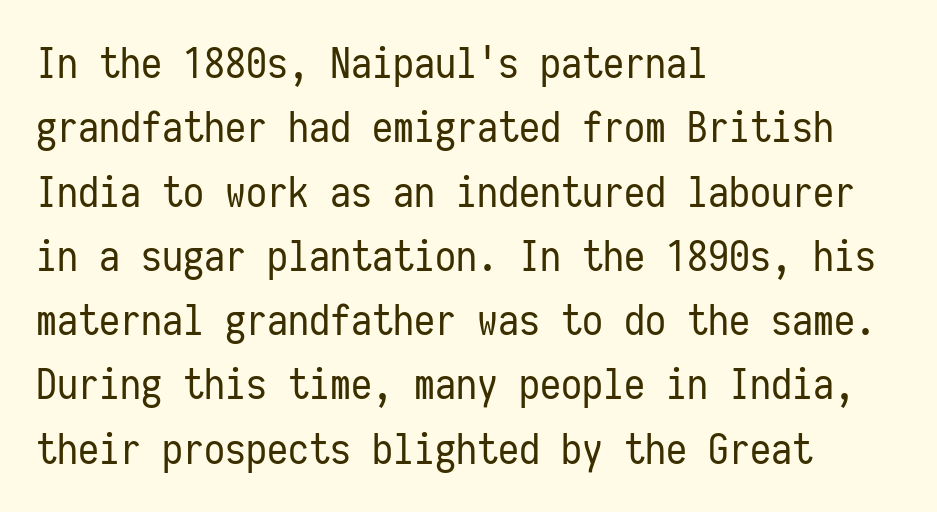
Q: Is the text bold? A: No.
Q: Is the text italic (slanted)? A: No, it is upright.
Q: Is the typeface a serif or a sans-serif typeface? A: Sans-serif.
Q: Is the text underlined? A: No.
Q: How is the paragraph aligned? A: Left-aligned.
Q: Is the spacing between letters normal or unusually wide? A: Normal.
Q: Is the spacing between lines tight, normal or loose? A: Normal.
Q: Width (condensed, normal, or wide)? A: Condensed.
Q: Stroke contrast? A: Low.
Q: x-height? A: Medium.
Q: Monospaced? A: Yes.
